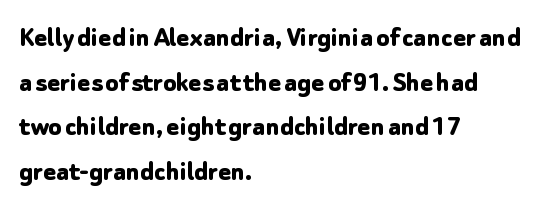
The passage shown is not underscored anywhere. In terms of weight, the rendering is a true, heavy bold. This rendering leaves character spacing at its baseline value. Character widths vary here, with narrow letters taking less room than wide ones.
